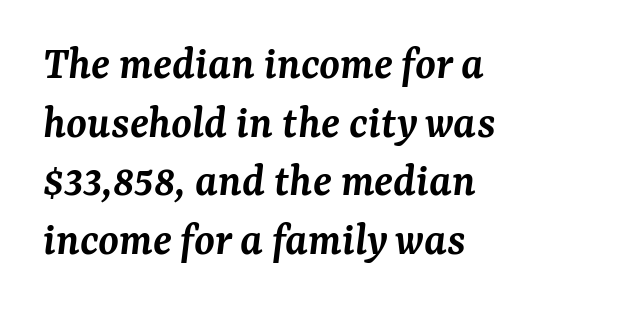
The image shows 47 px semibold serif type, italic (leaning right); set left-aligned, normal line spacing (1.25x), normal letter spacing, not underlined; medium stroke contrast and a medium x-height.
